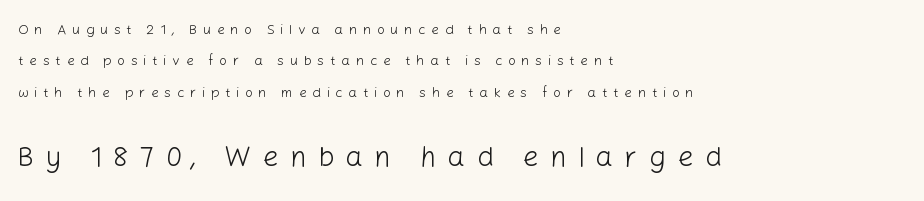
The leading is generous, giving the passage an open texture. The typeface has the unassuming heft of standard copy or less. Looks like regular typesetting: each glyph gets only the width it needs. Typeset ragged right — the left edge is the straight one. Of the two passages, the one underneath uses the larger point size. Letterform terminals end flat and unadorned throughout the passage.
